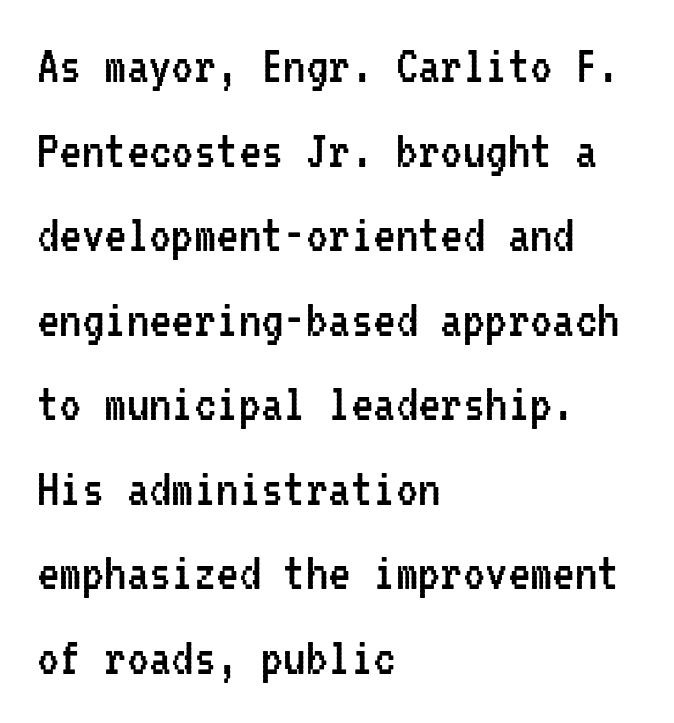
{"serif": "no", "italic": "no", "bold": "no", "weight": "regular", "width": "condensed", "stroke_contrast": "low", "x_height": "medium", "monospaced": "yes", "underline": "no", "align": "left", "line_spacing": "normal", "line_spacing_ratio": 1.51, "letter_spacing": "normal", "letter_spacing_em": 0.0, "glyph_px": 56}
